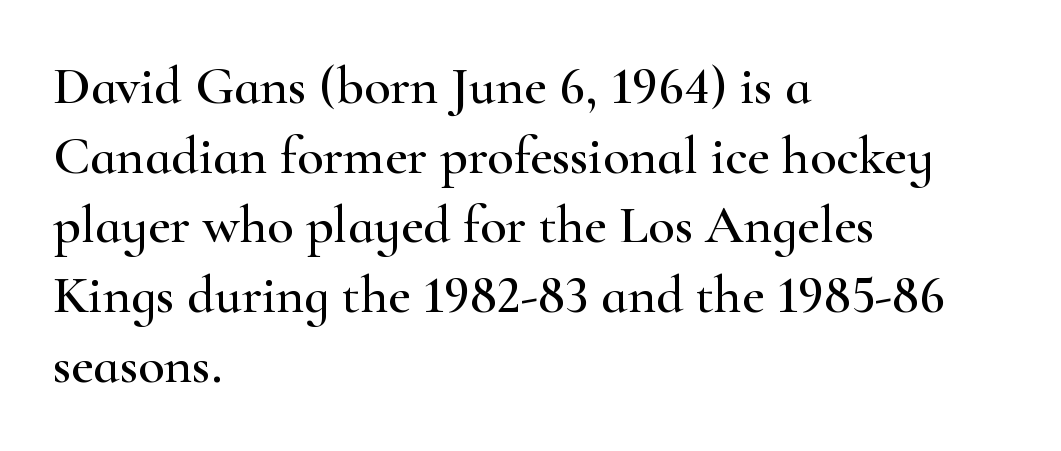
Q: Is the text italic (slanted)? A: No, it is upright.
Q: Is the typeface a serif or a sans-serif typeface? A: Serif.
Q: Is the text underlined? A: No.
Q: How is the paragraph aligned? A: Left-aligned.
Q: Is the spacing between letters normal or unusually wide? A: Normal.
Q: Is the spacing between lines tight, normal or loose? A: Normal.
Q: Width (condensed, normal, or wide)? A: Wide.
Q: Stroke contrast? A: High.
Q: x-height? A: Small.
Q: Monospaced? A: No.
